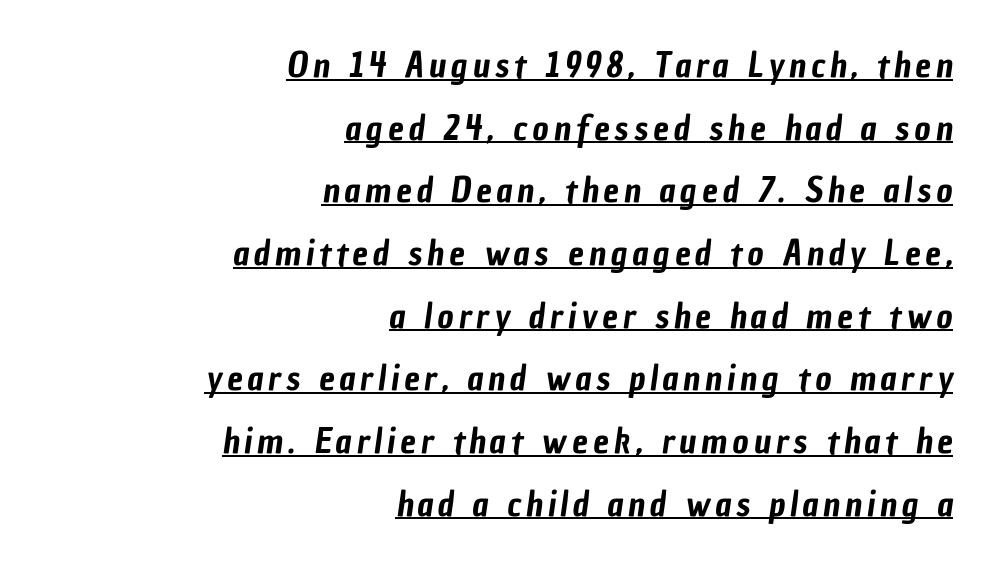
The image shows 35 px condensed sans-serif type; set right-aligned, line spacing 1.79x, underlined; low stroke contrast and a medium x-height.
